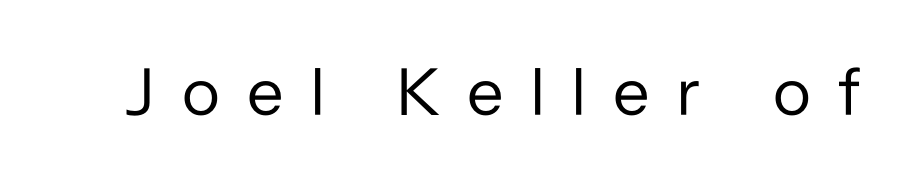
The horizontal fit of the characters is loose and conspicuously gappy. The area under the type is left untouched. The letterforms sit at book weight or below. In terms of letterform style, serifs are entirely absent. Do the letters lean? They stand straight. Varying glyph widths throughout — classic text-font behaviour.
